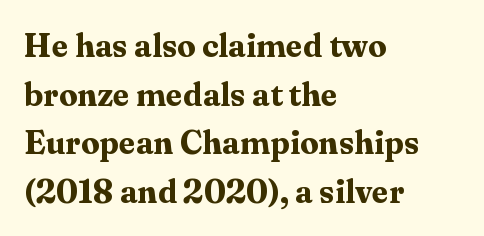
Regarding leading, the lines here are spaced in the standard way. The characters display serif detailing at their extremities. The letters advance in unequal steps, a hallmark of proportional type. These words are printed bold, with thick strokes throughout. It's the straight-up-and-down kind of type. If you drew a ruler down the left edge, every line would touch it.
